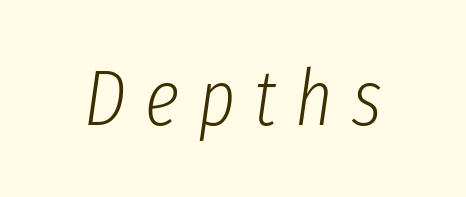
The rendering uses natural spacing where letterforms have individual widths. Heft: none added — not bold. Decoration check: the copy has no underline. This sample uses expanded letter spacing, leaving extra air between glyphs. The font's italic variant was chosen for this text.
